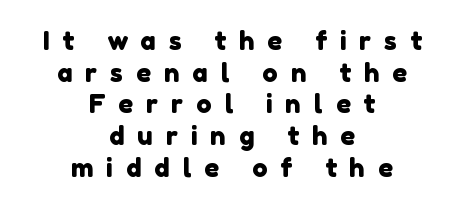
Where is the straight margin? There isn't one; the lines are centered. What stands out about the letter spacing? Its width — letters are far apart. The string is rendered with underlining switched off.
